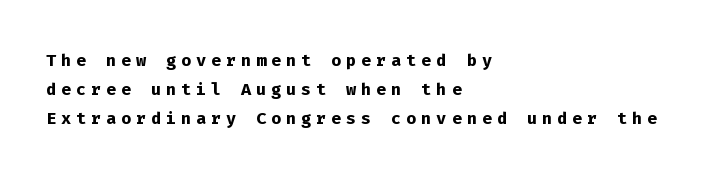
Q: Is the text bold? A: Yes.
Q: Is the text italic (slanted)? A: No, it is upright.
Q: Is the text underlined? A: No.
Q: How is the paragraph aligned? A: Left-aligned.
Q: Is the spacing between letters normal or unusually wide? A: Unusually wide.
